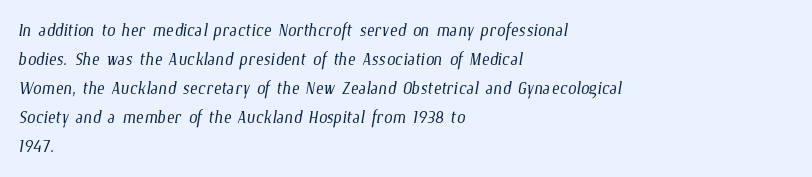
Q: Is the text bold? A: No.
Q: Is the text underlined? A: No.
Q: How is the paragraph aligned? A: Left-aligned.
Q: Is the spacing between letters normal or unusually wide? A: Normal.
